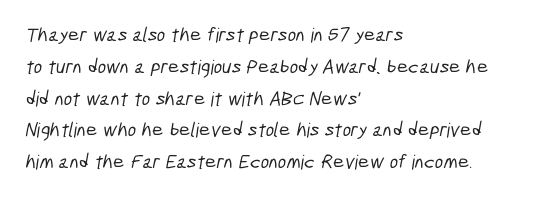
Q: Is the text underlined? A: No.
Q: How is the paragraph aligned? A: Left-aligned.
Q: Is the spacing between letters normal or unusually wide? A: Normal.
Q: Is the spacing between lines tight, normal or loose? A: Normal.
